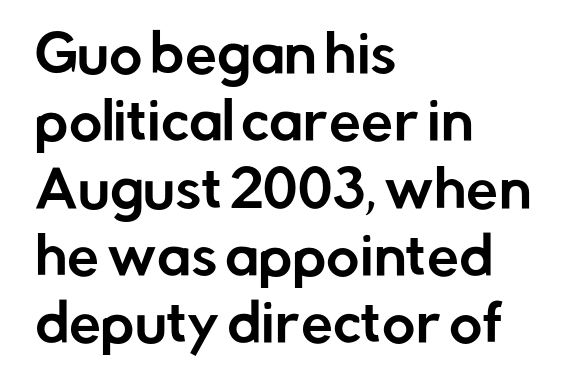
No italicization has been applied; the sample stays upright. The type is set solid horizontally, with unmodified tracking. In terms of letterform style, serifs are entirely absent. This sample keeps an unexceptional amount of space between lines. Quick note: underline off.
